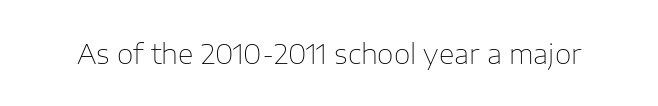
Q: Is the text bold? A: No.
Q: Is the text italic (slanted)? A: No, it is upright.
Q: Is the text underlined? A: No.
Q: Is the spacing between letters normal or unusually wide? A: Normal.
